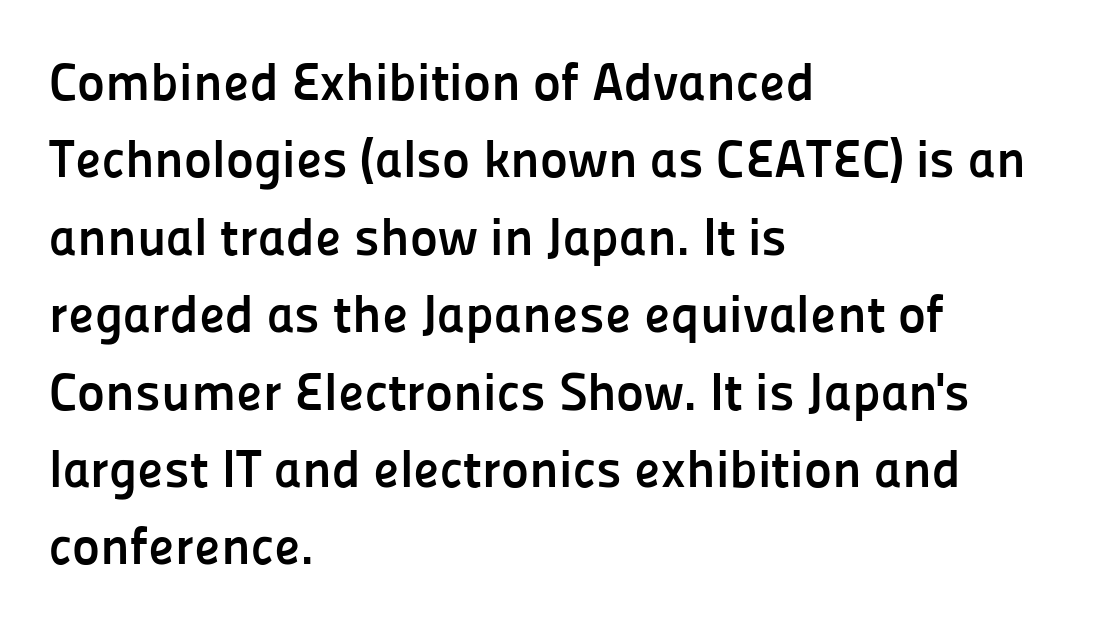
The image shows 53 px semibold sans-serif type, upright; set left-aligned, normal line spacing (1.46x), normal letter spacing, not underlined; low stroke contrast and a medium x-height.
